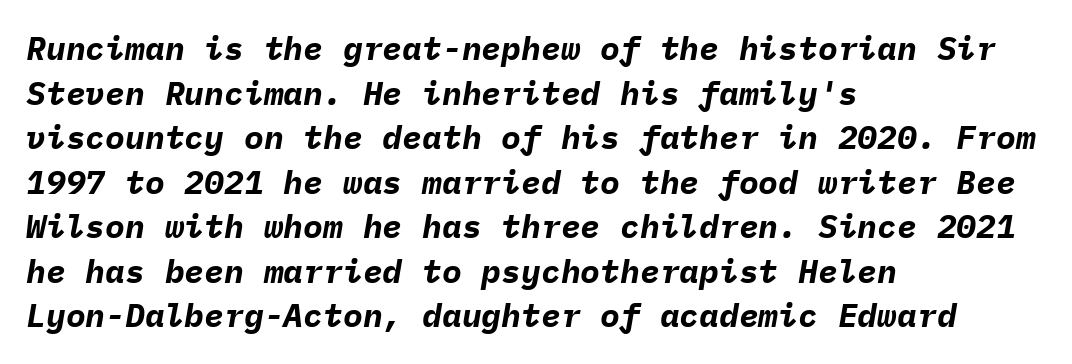
Q: Is the text bold? A: Yes.
Q: Is the text italic (slanted)? A: Yes, it leans right by about 9 degrees.
Q: Is the text underlined? A: No.
Q: How is the paragraph aligned? A: Left-aligned.
Q: Is the spacing between letters normal or unusually wide? A: Normal.
Q: Is the spacing between lines tight, normal or loose? A: Normal.
Q: Width (condensed, normal, or wide)? A: Normal.
Q: Stroke contrast? A: Low.
Q: x-height? A: Medium.
Q: Monospaced? A: Yes.
